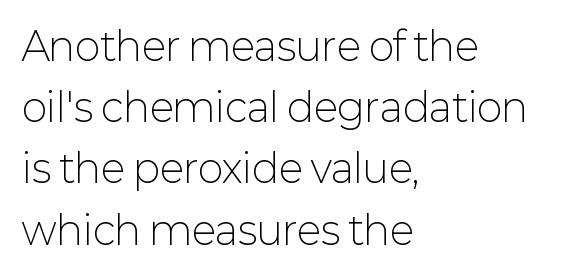
Reading down the column, the eye jumps a familiar distance to each next line. The typeface has the unassuming heft of standard copy or less. Bare-footed words on every line. These lines keep a tight, regular rhythm from letter to letter. You can tell it's not italic because the verticals are truly vertical. Line beginnings align vertically; line endings do not.
